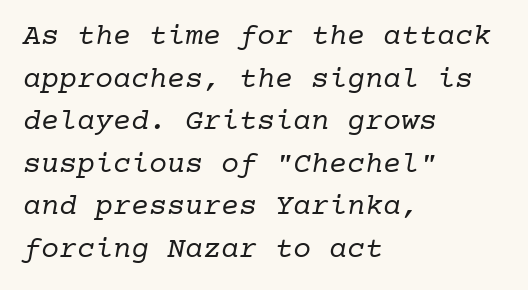
The image shows 30 px regular-weight serif type, monospaced; set left-aligned, normal line spacing (1.42x), normal letter spacing, not underlined; low stroke contrast and a medium x-height.
